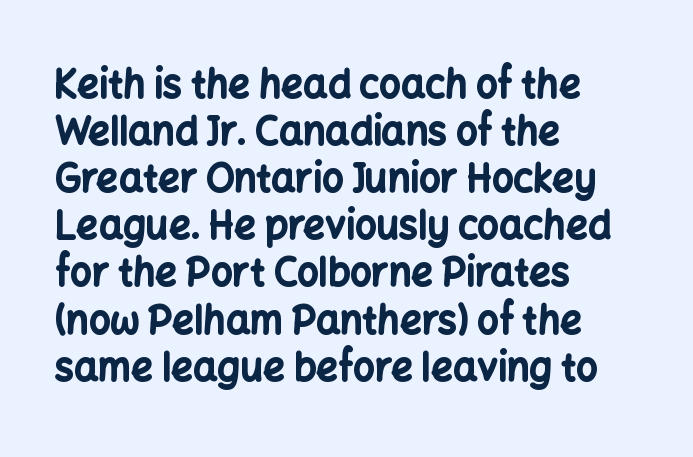
The image shows 38 px bold sans-serif type, upright; set left-aligned, line spacing 1.24x, normal letter spacing, not underlined; low stroke contrast and a medium x-height.
